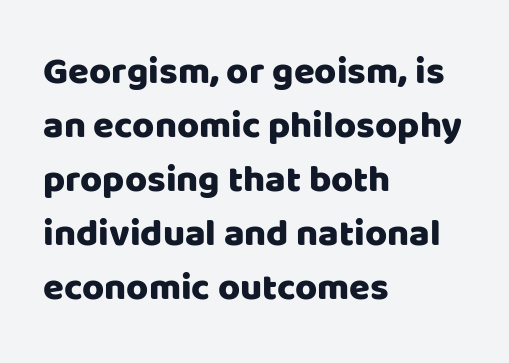
Q: Is the text italic (slanted)? A: No, it is upright.
Q: Is the typeface a serif or a sans-serif typeface? A: Sans-serif.
Q: Is the text underlined? A: No.
Q: How is the paragraph aligned? A: Left-aligned.
Q: Is the spacing between letters normal or unusually wide? A: Normal.
Q: Is the spacing between lines tight, normal or loose? A: Normal.
Q: Width (condensed, normal, or wide)? A: Normal.
Q: Stroke contrast? A: Low.
Q: x-height? A: Large.
Q: Monospaced? A: No.
